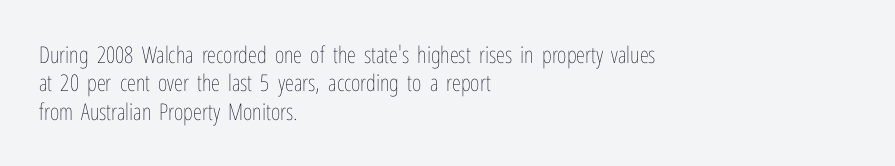
{"italic": "no", "bold": "no", "underline": "no", "align": "left", "line_spacing_ratio": 1.23, "letter_spacing": "normal", "letter_spacing_em": 0.0, "glyph_px": 23}
